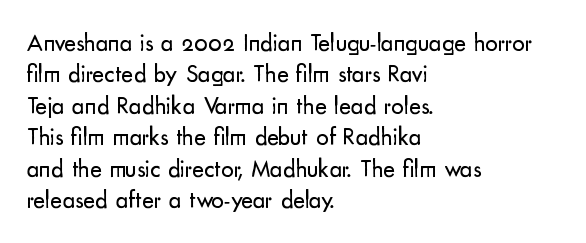
Q: Is the text bold? A: No.
Q: Is the text italic (slanted)? A: No, it is upright.
Q: Is the text underlined? A: No.
Q: How is the paragraph aligned? A: Left-aligned.
Q: Is the spacing between letters normal or unusually wide? A: Normal.
Q: Is the spacing between lines tight, normal or loose? A: Normal.
